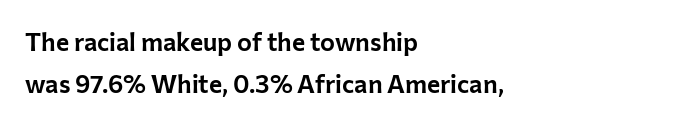
{"italic": "no", "underline": "no", "align": "left", "line_spacing": "normal", "line_spacing_ratio": 1.68, "letter_spacing": "normal", "letter_spacing_em": 0.0, "glyph_px": 25}
